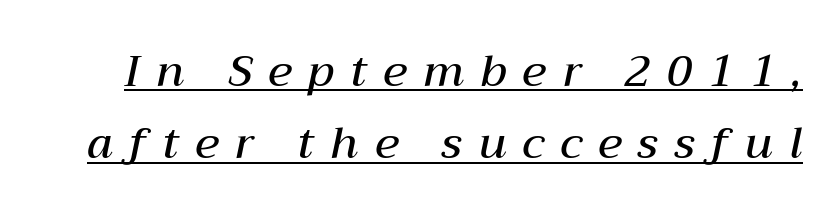
The image shows 44 px semibold type, italic (leaning right); set normal line spacing (1.64x), unusually wide letter spacing (+0.37 em), underlined; medium stroke contrast and a medium x-height.
